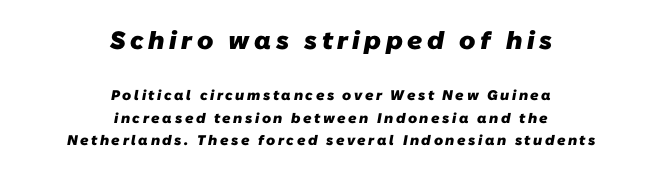
Q: Is the text bold? A: Yes.
Q: Is the text underlined? A: No.
Q: How is the paragraph aligned? A: Centered.
Q: Is the spacing between lines tight, normal or loose? A: Normal.
Q: Which block of text is set in a larger size, the first (top) or the second (bottom)? A: The first (top) one.
